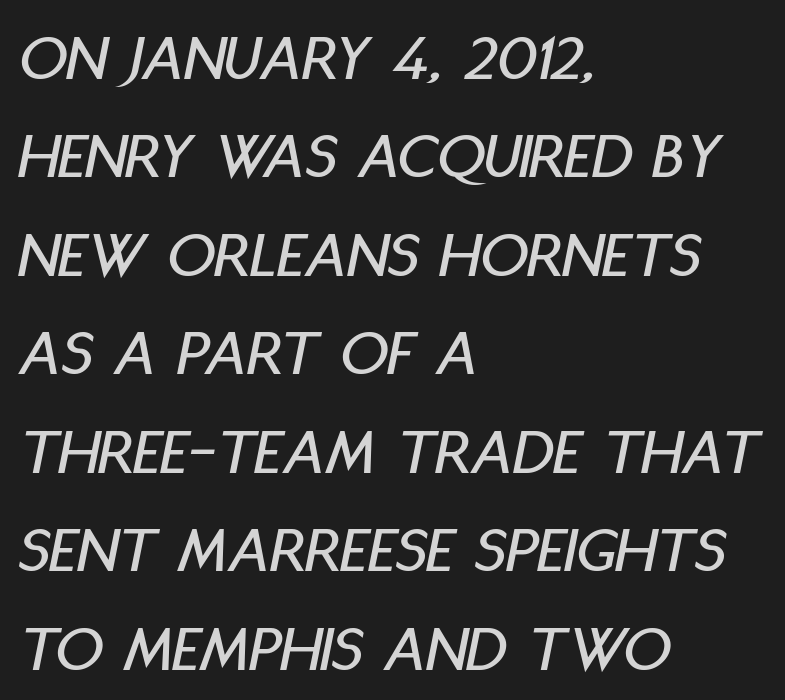
{"italic": "yes", "lean": "right", "slant_degrees": 11, "width": "condensed", "stroke_contrast": "low", "x_height": "large", "monospaced": "no", "underline": "no", "align": "left", "line_spacing": "normal", "line_spacing_ratio": 1.47, "letter_spacing": "normal", "letter_spacing_em": 0.0, "glyph_px": 67}
